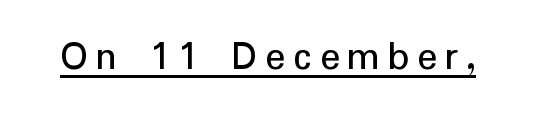
Q: Is the text bold? A: No.
Q: Is the text italic (slanted)? A: No, it is upright.
Q: Is the typeface a serif or a sans-serif typeface? A: Sans-serif.
Q: Is the text underlined? A: Yes.
Q: Width (condensed, normal, or wide)? A: Normal.
Q: Stroke contrast? A: Low.
Q: x-height? A: Medium.
Q: Monospaced? A: No.
